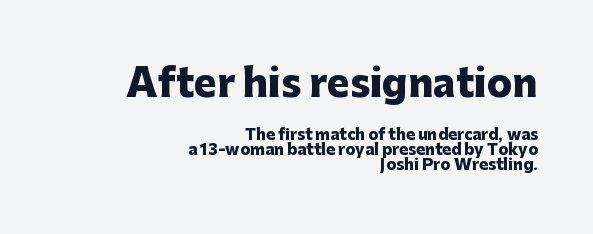
Q: Is the text bold? A: Yes.
Q: Is the text italic (slanted)? A: No, it is upright.
Q: Is the typeface a serif or a sans-serif typeface? A: Sans-serif.
Q: Is the text underlined? A: No.
Q: How is the paragraph aligned? A: Right-aligned.
Q: Is the spacing between letters normal or unusually wide? A: Normal.
Q: Is the spacing between lines tight, normal or loose? A: Tight.
Q: Which block of text is set in a larger size, the first (top) or the second (bottom)? A: The first (top) one.
Q: Width (condensed, normal, or wide)? A: Normal.
Q: Stroke contrast? A: Low.
Q: x-height? A: Medium.
Q: Monospaced? A: No.
